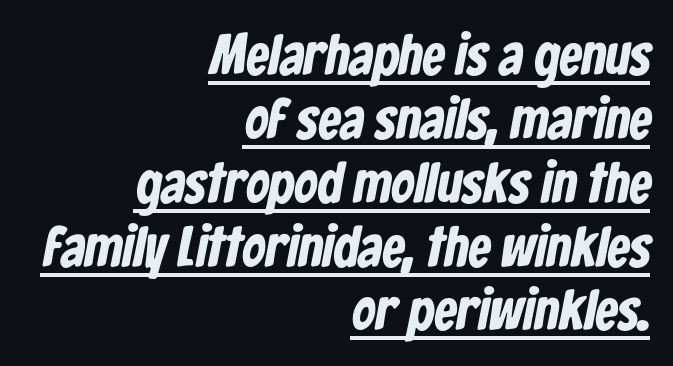
Spacing verdict: proportional, widths tailored to each character. Strokes here are thick enough to call this a true bold. A typographer would call this underscored text. What's the leading like? Squeezed, with rows nearly overlapping. The compositor pushed each line to the right boundary.
